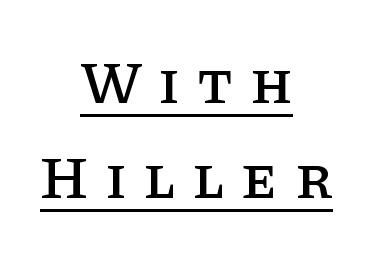
Each letter keeps its own natural width here, so spacing adapts to shape. Interline gaps are of average width in this sample. Somebody hit Ctrl+U on this one — the words are underlined. Both edges are ragged and mirror each other, which tells us the setting is centered.
